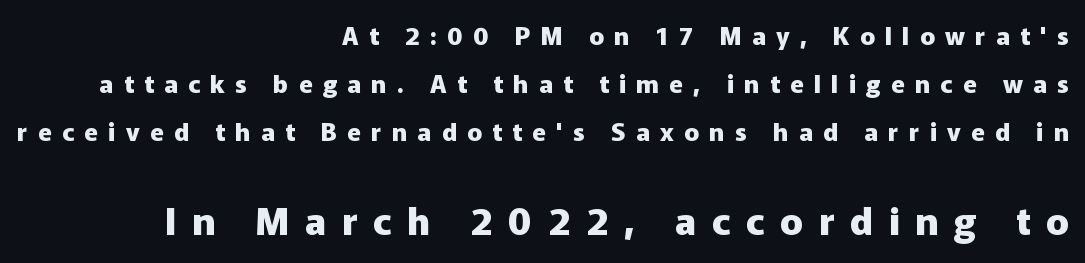
Q: Is the text bold? A: Yes.
Q: Is the text italic (slanted)? A: No, it is upright.
Q: Is the typeface a serif or a sans-serif typeface? A: Sans-serif.
Q: Is the text underlined? A: No.
Q: How is the paragraph aligned? A: Right-aligned.
Q: Is the spacing between letters normal or unusually wide? A: Unusually wide.
Q: Is the spacing between lines tight, normal or loose? A: Loose.
Q: Which block of text is set in a larger size, the first (top) or the second (bottom)? A: The second (bottom) one.
Q: Width (condensed, normal, or wide)? A: Normal.
Q: Stroke contrast? A: Low.
Q: x-height? A: Medium.
Q: Monospaced? A: No.
